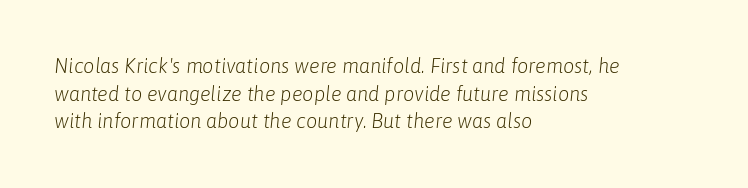
The image shows 20 px text type, italic (leaning right); set left-aligned, normal line spacing (1.38x), normal letter spacing, not underlined.
